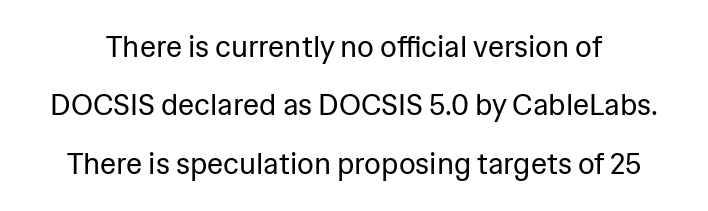
The image shows 29 px regular-weight sans-serif type, upright; set loose line spacing (2.01x), normal letter spacing, not underlined; low stroke contrast and a medium x-height.
